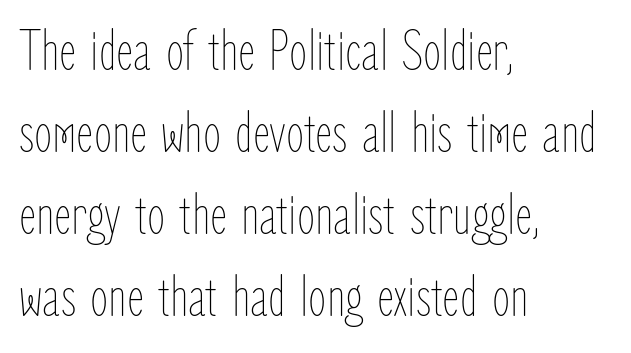
Q: Is the text bold? A: No.
Q: Is the text italic (slanted)? A: No, it is upright.
Q: Is the text underlined? A: No.
Q: How is the paragraph aligned? A: Left-aligned.
Q: Is the spacing between letters normal or unusually wide? A: Normal.
Q: Is the spacing between lines tight, normal or loose? A: Normal.
Q: Width (condensed, normal, or wide)? A: Condensed.
Q: Stroke contrast? A: Low.
Q: x-height? A: Medium.
Q: Monospaced? A: No.
